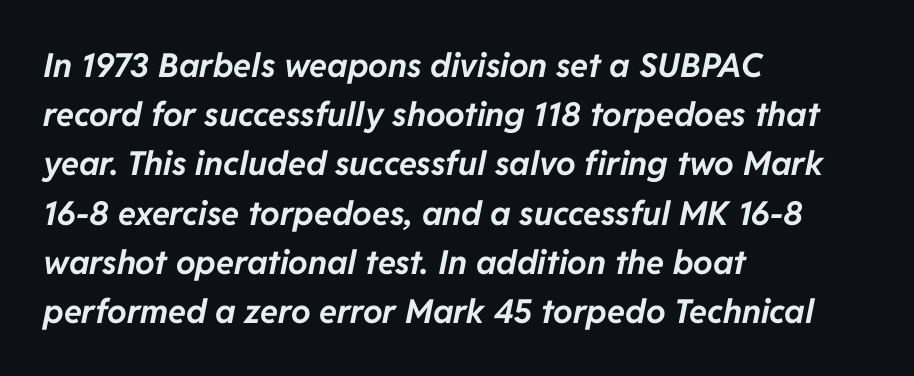
The image shows 33 px bold type, italic (leaning right); set left-aligned, normal line spacing (1.49x), normal letter spacing, not underlined; low stroke contrast and a medium x-height.
